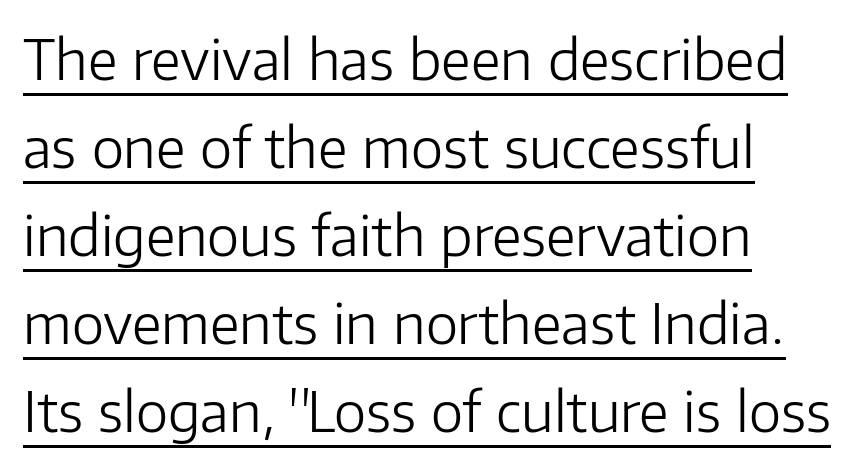
Q: Is the text bold? A: No.
Q: Is the text italic (slanted)? A: No, it is upright.
Q: Is the typeface a serif or a sans-serif typeface? A: Sans-serif.
Q: Is the text underlined? A: Yes.
Q: Is the spacing between letters normal or unusually wide? A: Normal.
Q: Is the spacing between lines tight, normal or loose? A: Normal.
Q: Width (condensed, normal, or wide)? A: Normal.
Q: Stroke contrast? A: Low.
Q: x-height? A: Medium.
Q: Monospaced? A: No.
